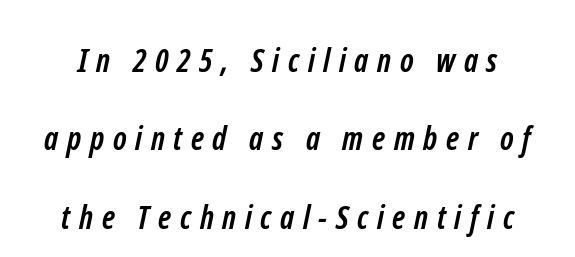
{"serif": "no", "bold": "yes", "weight": "semibold", "width": "condensed", "stroke_contrast": "low", "x_height": "medium", "monospaced": "no", "underline": "no", "line_spacing": "loose", "line_spacing_ratio": 2.45, "letter_spacing": "wide", "letter_spacing_em": 0.27, "glyph_px": 32}
